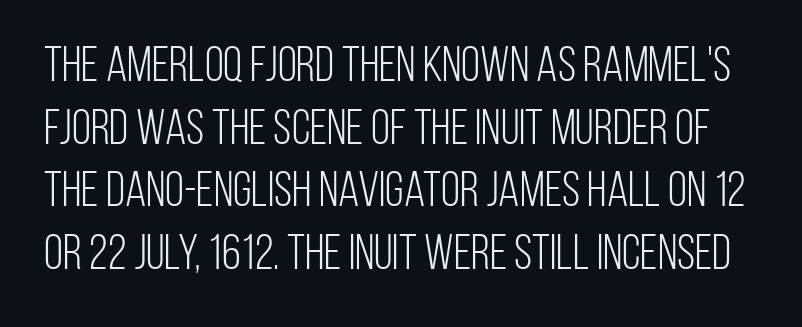
{"serif": "no", "italic": "no", "bold": "no", "weight": "light", "width": "condensed", "stroke_contrast": "low", "x_height": "large", "monospaced": "no", "underline": "no", "line_spacing": "normal", "line_spacing_ratio": 1.28, "letter_spacing": "normal", "letter_spacing_em": 0.0, "glyph_px": 49}
